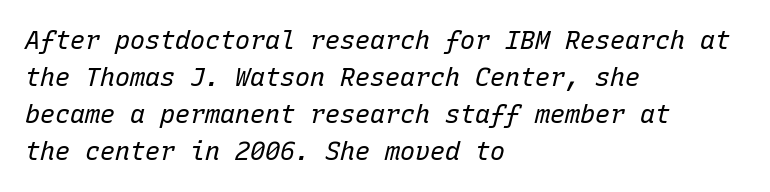
{"italic": "yes", "lean": "right", "slant_degrees": 15, "bold": "no", "underline": "no", "align": "left", "line_spacing": "normal", "line_spacing_ratio": 1.48, "letter_spacing": "normal", "letter_spacing_em": 0.0, "glyph_px": 25}
